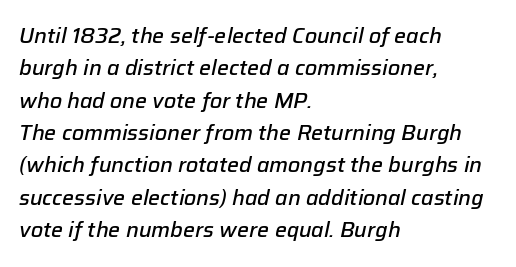
The image shows 21 px text type, italic (leaning right); set left-aligned, normal line spacing (1.54x), normal letter spacing, not underlined.
